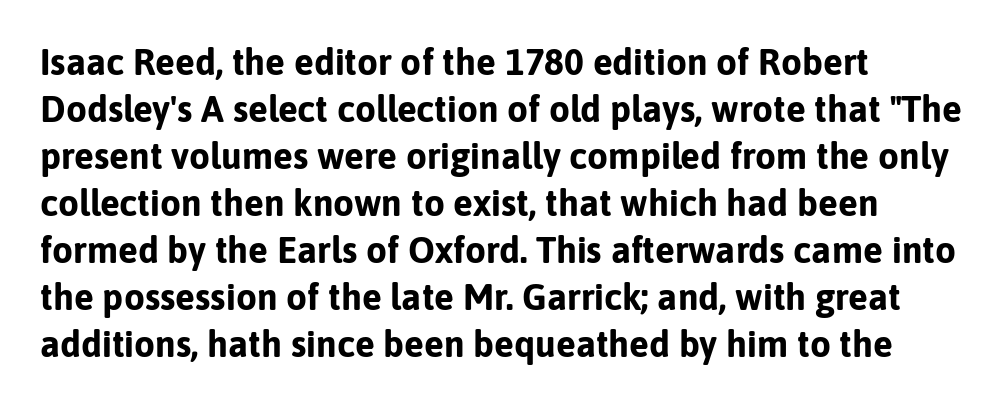
{"serif": "no", "italic": "no", "bold": "yes", "weight": "bold", "width": "normal", "stroke_contrast": "low", "x_height": "medium", "monospaced": "no", "underline": "no", "align": "left", "line_spacing": "normal", "line_spacing_ratio": 1.27, "letter_spacing": "normal", "letter_spacing_em": 0.0, "glyph_px": 37}
